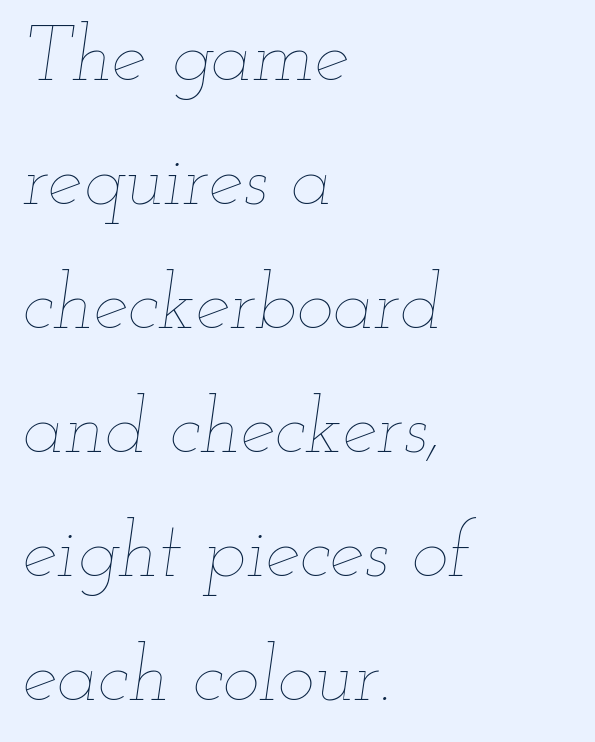
{"italic": "yes", "lean": "right", "slant_degrees": 12, "bold": "no", "weight": "thin", "width": "wide", "stroke_contrast": "low", "x_height": "small", "monospaced": "no", "underline": "no", "align": "left", "line_spacing": "normal", "line_spacing_ratio": 1.59, "letter_spacing": "normal", "letter_spacing_em": 0.0, "glyph_px": 78}
